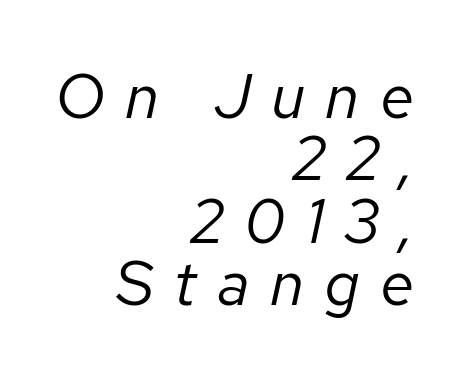
The image shows 63 px regular-weight type, italic (leaning right); set right-aligned, tight line spacing (0.99x), unusually wide letter spacing (+0.32 em), not underlined; low stroke contrast and a medium x-height.
